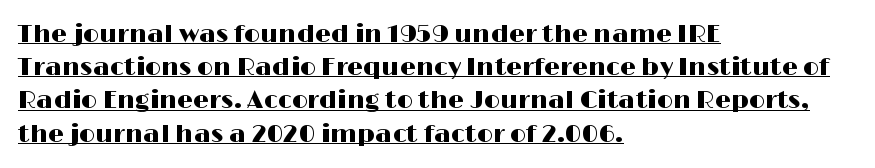
Q: Is the text italic (slanted)? A: No, it is upright.
Q: Is the text underlined? A: Yes.
Q: How is the paragraph aligned? A: Left-aligned.
Q: Is the spacing between letters normal or unusually wide? A: Normal.
Q: Is the spacing between lines tight, normal or loose? A: Normal.
